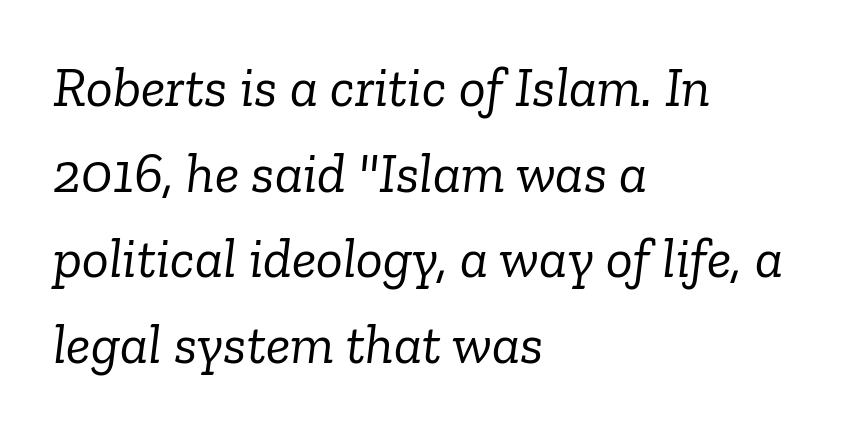
{"serif": "yes", "italic": "yes", "lean": "right", "slant_degrees": 6, "bold": "no", "weight": "light", "width": "normal", "stroke_contrast": "low", "x_height": "medium", "monospaced": "no", "underline": "no", "align": "left", "line_spacing": "normal", "line_spacing_ratio": 1.53, "letter_spacing": "normal", "letter_spacing_em": 0.0, "glyph_px": 56}
